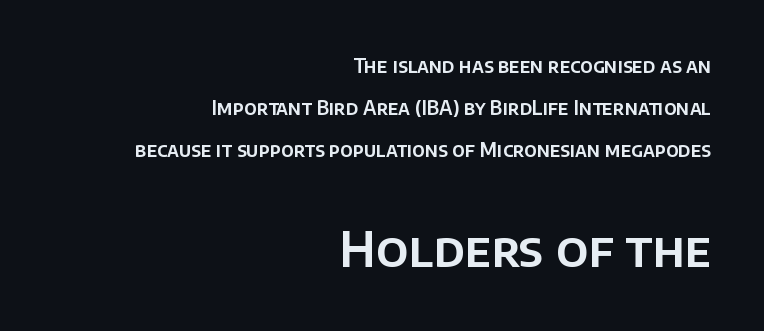
Q: Is the text italic (slanted)? A: No, it is upright.
Q: Is the typeface a serif or a sans-serif typeface? A: Sans-serif.
Q: Is the text underlined? A: No.
Q: How is the paragraph aligned? A: Right-aligned.
Q: Is the spacing between letters normal or unusually wide? A: Normal.
Q: Is the spacing between lines tight, normal or loose? A: Loose.
Q: Which block of text is set in a larger size, the first (top) or the second (bottom)? A: The second (bottom) one.
Q: Width (condensed, normal, or wide)? A: Normal.
Q: Stroke contrast? A: Low.
Q: x-height? A: Large.
Q: Monospaced? A: No.
